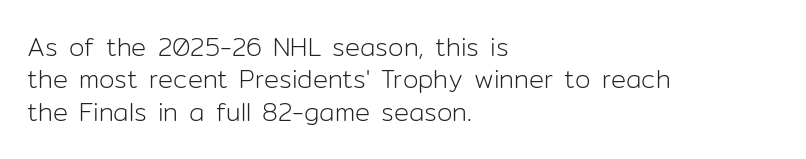
The words here are not underlined. Whoever set this chose a conventional vertical rhythm. Honestly, the letter spacing is just normal — you wouldn't notice it. Tall strokes in this sample are plumb rather than angled. Compared with a centered layout, this one pins lines to the left instead. The weight tops out at a normal text grade.
